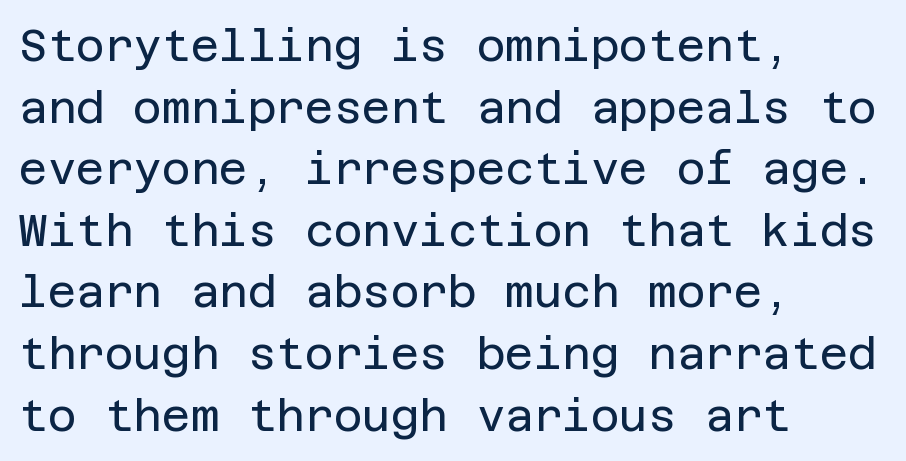
Q: Is the text bold? A: No.
Q: Is the text italic (slanted)? A: No, it is upright.
Q: Is the typeface a serif or a sans-serif typeface? A: Sans-serif.
Q: Is the text underlined? A: No.
Q: How is the paragraph aligned? A: Left-aligned.
Q: Is the spacing between letters normal or unusually wide? A: Normal.
Q: Is the spacing between lines tight, normal or loose? A: Normal.
Q: Width (condensed, normal, or wide)? A: Normal.
Q: Stroke contrast? A: Low.
Q: x-height? A: Large.
